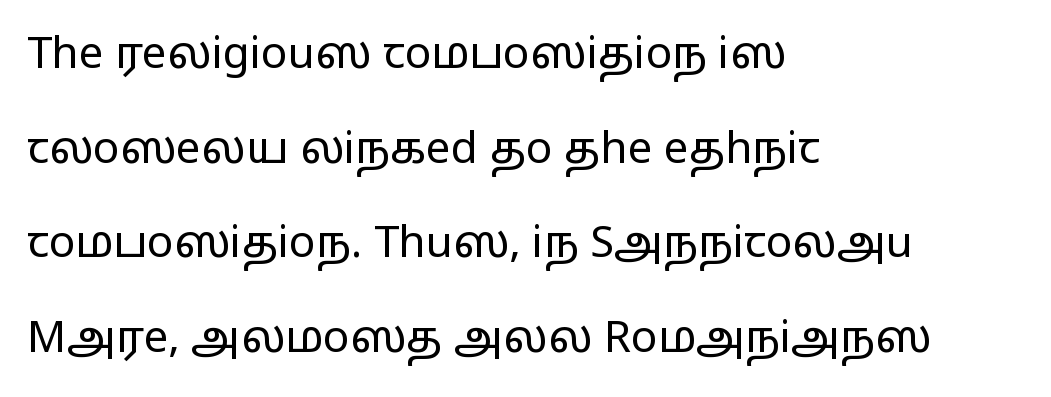
{"serif": "no", "italic": "no", "bold": "no", "weight": "regular", "width": "wide", "stroke_contrast": "low", "x_height": "medium", "monospaced": "no", "underline": "no", "align": "left", "line_spacing": "loose", "line_spacing_ratio": 2.15, "letter_spacing": "normal", "letter_spacing_em": 0.0, "glyph_px": 44}
